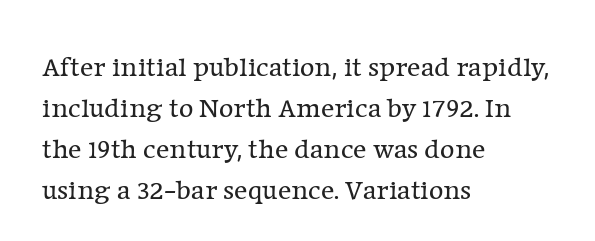
The image shows 28 px regular-weight serif type, upright; set left-aligned, normal line spacing (1.46x), normal letter spacing, not underlined; low stroke contrast and a medium x-height.
